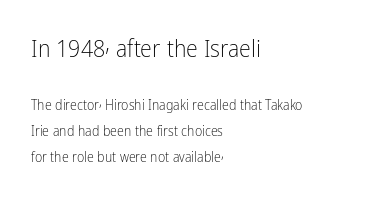
If you drew a ruler down the left edge, every line would touch it. Two sizes are in play, and the larger belongs to the first block. Plain, unruled lines of type. Compared with typical body copy, the letter spacing here is the same. If you drew a line through each stem, it would be perfectly vertical.
